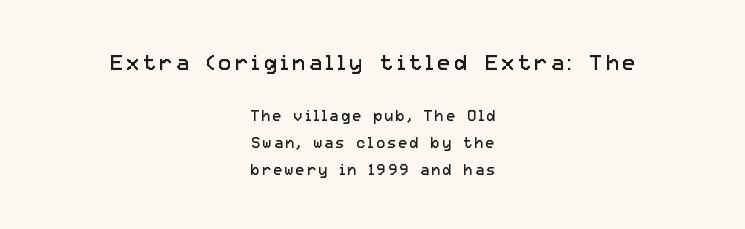
The image shows 22 px text type, upright; set centered, line spacing 1.82x, not underlined; the first (top) block is 1.47x larger.
